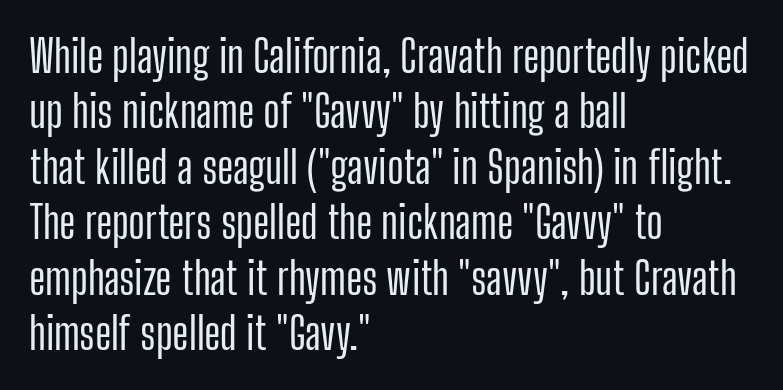
The image shows 44 px condensed sans-serif type, upright; set left-aligned, normal line spacing (1.26x), normal letter spacing, not underlined; low stroke contrast and a medium x-height.
